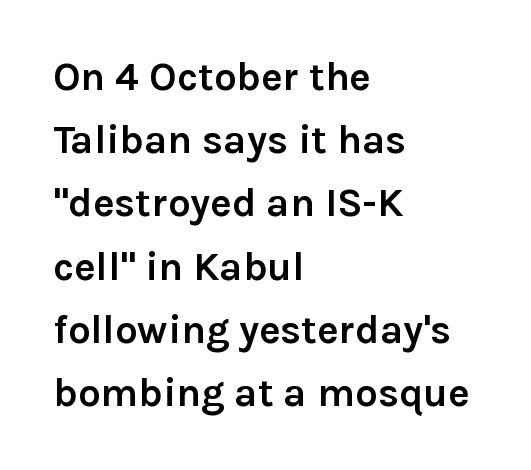
No extra tracking has been applied to these lines. Decoration check: the copy has no underline. You could not count columns in this text — the font is proportionally spaced. Every stem runs plumb, perpendicular to the baseline. The paragraph shown leans on its left margin.
